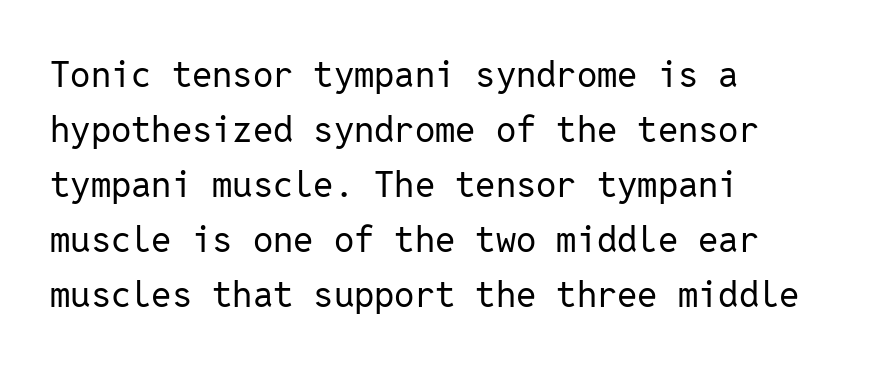
The image shows 36 px regular-weight sans-serif type, upright, monospaced; set left-aligned, normal line spacing (1.53x), normal letter spacing, not underlined; low stroke contrast and a medium x-height.
